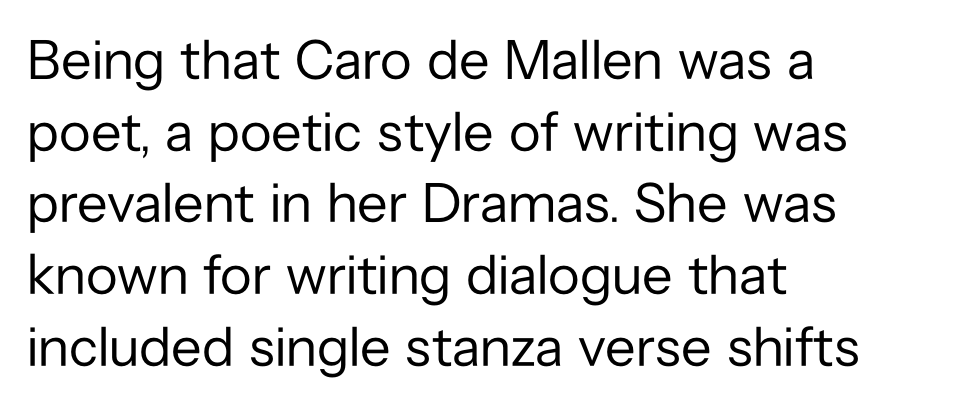
{"serif": "no", "italic": "no", "bold": "no", "weight": "regular", "width": "normal", "stroke_contrast": "low", "x_height": "medium", "monospaced": "no", "underline": "no", "align": "left", "line_spacing": "normal", "line_spacing_ratio": 1.28, "letter_spacing": "normal", "letter_spacing_em": 0.0, "glyph_px": 56}
